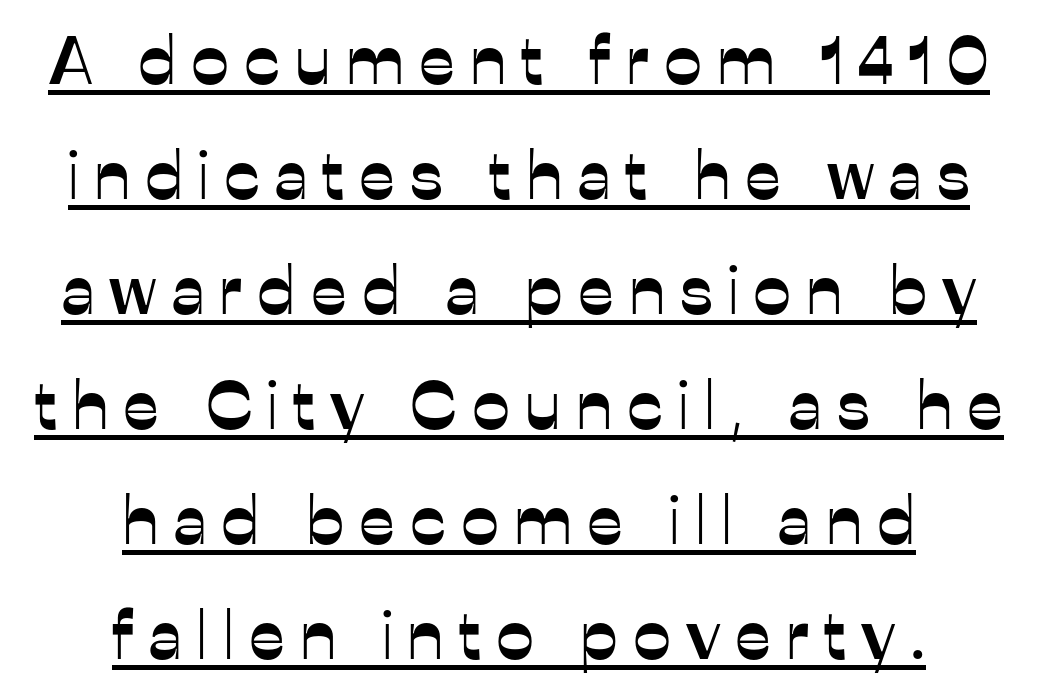
Style check: upright. Look at the tracking — it's clearly loosened, letters drifting apart. Baseline-to-baseline distance is the conventional proportion of letter height. Note: no serifs on the glyphs. Centered paragraph, ragged on both sides. The glyphs are accompanied by a horizontal stroke just below them.
